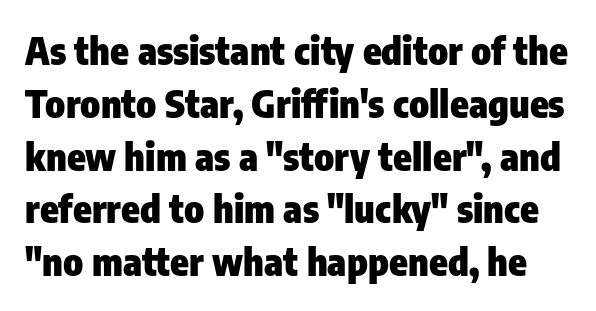
The image shows 38 px heavy, condensed sans-serif type, upright; set normal line spacing (1.39x), normal letter spacing, not underlined; low stroke contrast and a medium x-height.
